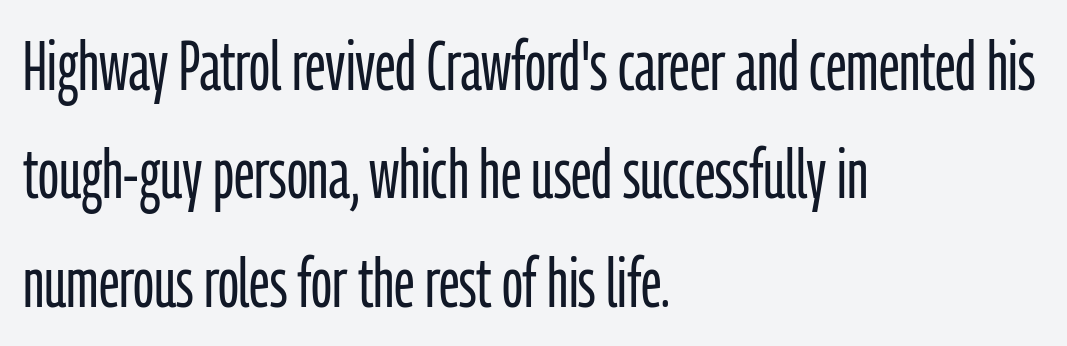
Q: Is the text bold? A: No.
Q: Is the text italic (slanted)? A: No, it is upright.
Q: Is the typeface a serif or a sans-serif typeface? A: Sans-serif.
Q: Is the text underlined? A: No.
Q: How is the paragraph aligned? A: Left-aligned.
Q: Is the spacing between letters normal or unusually wide? A: Normal.
Q: Is the spacing between lines tight, normal or loose? A: Normal.
Q: Width (condensed, normal, or wide)? A: Condensed.
Q: Stroke contrast? A: Low.
Q: x-height? A: Medium.
Q: Monospaced? A: No.
